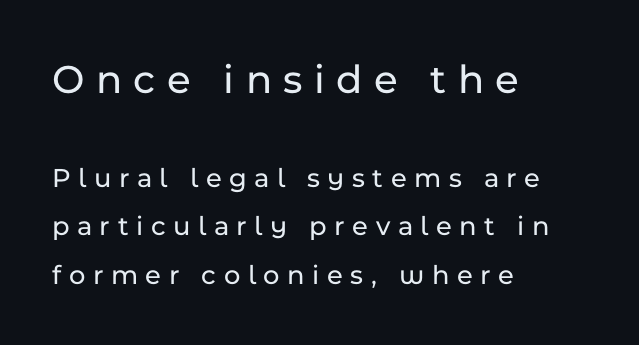
Q: Is the text italic (slanted)? A: No, it is upright.
Q: Is the typeface a serif or a sans-serif typeface? A: Sans-serif.
Q: Is the text underlined? A: No.
Q: How is the paragraph aligned? A: Left-aligned.
Q: Is the spacing between letters normal or unusually wide? A: Unusually wide.
Q: Which block of text is set in a larger size, the first (top) or the second (bottom)? A: The first (top) one.
Q: Width (condensed, normal, or wide)? A: Normal.
Q: Stroke contrast? A: Low.
Q: x-height? A: Medium.
Q: Monospaced? A: No.
